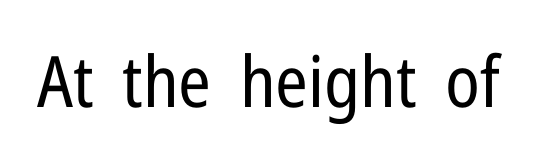
Type style note: lacks serifs. Caption: standard tracking, unaltered. When letters stand straight like this, we call the style roman or upright. A quiet, ordinary-to-light weight characterises the typeface. Here the designer chose a conventional face with non-uniform glyph widths.
